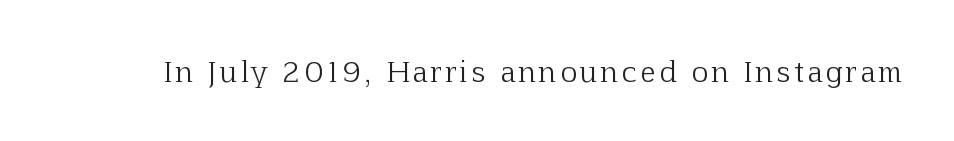
The image shows 28 px light serif type, upright; set not underlined; low stroke contrast and a medium x-height.
